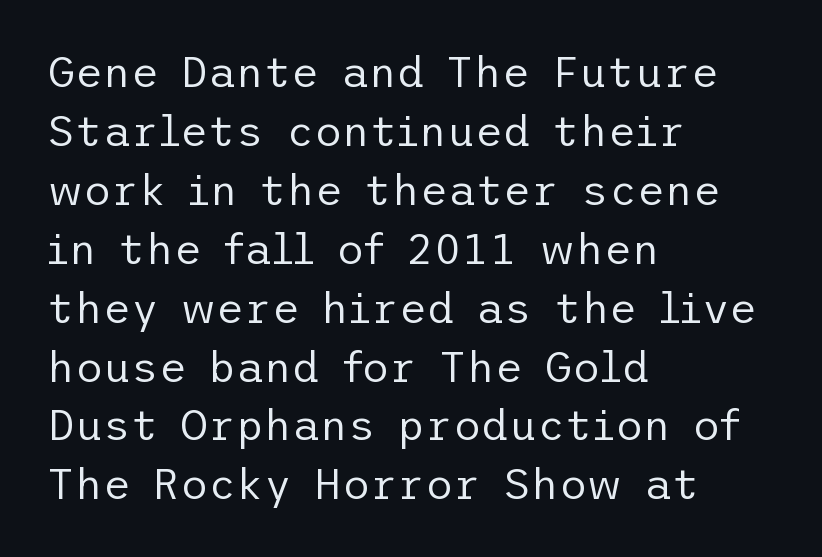
Unlike a traditional serif, this face leaves its strokes unadorned. The leading is moderate, giving the passage an even texture. A classic flush-left, rag-right setting is used for this passage. Heft: none added — not bold. Nobody drew a line under any word here.
